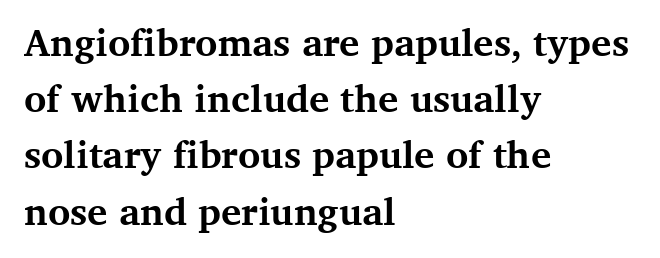
Q: Is the text bold? A: Yes.
Q: Is the text italic (slanted)? A: No, it is upright.
Q: Is the typeface a serif or a sans-serif typeface? A: Serif.
Q: Is the text underlined? A: No.
Q: How is the paragraph aligned? A: Left-aligned.
Q: Is the spacing between letters normal or unusually wide? A: Normal.
Q: Is the spacing between lines tight, normal or loose? A: Normal.
Q: Width (condensed, normal, or wide)? A: Normal.
Q: Stroke contrast? A: Medium.
Q: x-height? A: Medium.
Q: Monospaced? A: No.
